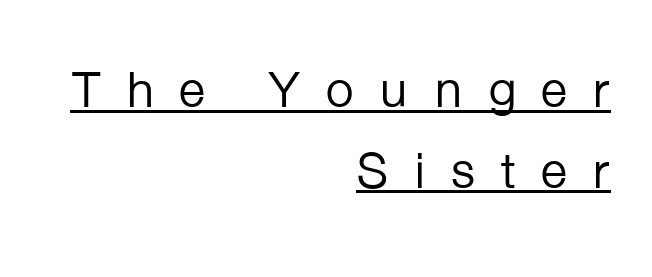
What kind of face is this? One without serifs — a sans. The lines are quadded right. Someone cranked the tracking dial way up on this one. The designer left line spacing at the default. This sample carries an underscore along the baseline area.
